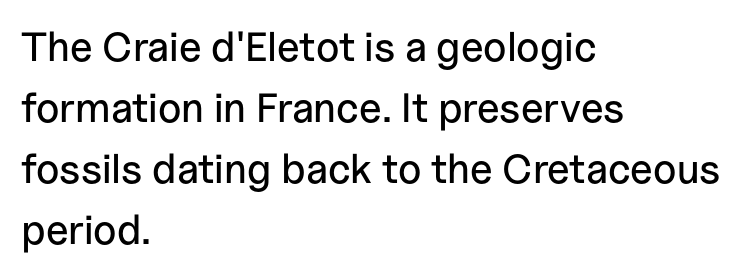
The image shows 41 px sans-serif type, upright; set left-aligned, normal line spacing (1.49x), normal letter spacing, not underlined; low stroke contrast and a medium x-height.
